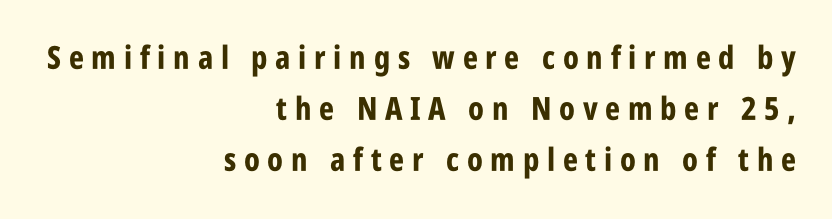
The image shows 32 px bold, condensed sans-serif type, upright; set right-aligned, normal line spacing (1.59x), unusually wide letter spacing (+0.24 em), not underlined; low stroke contrast and a large x-height.
